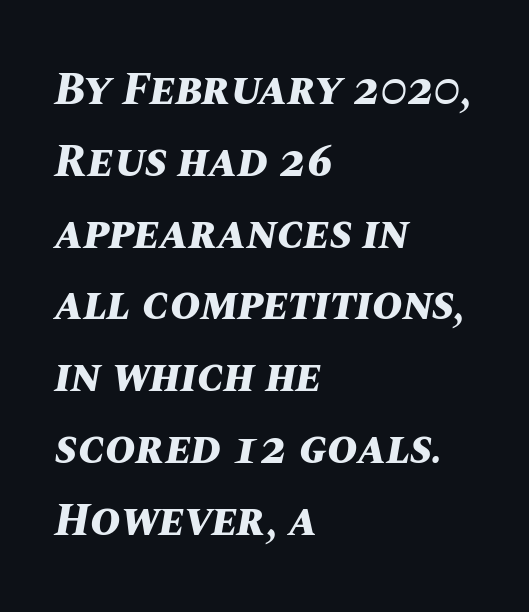
The image shows 46 px bold type, italic (leaning right); set left-aligned, normal line spacing (1.56x), normal letter spacing, not underlined; medium stroke contrast and a large x-height.
